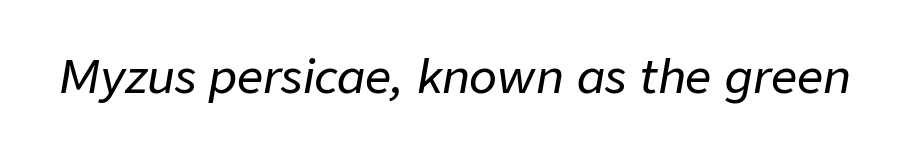
{"italic": "yes", "lean": "right", "slant_degrees": 9, "width": "normal", "stroke_contrast": "low", "x_height": "medium", "monospaced": "no", "underline": "no", "letter_spacing": "normal", "letter_spacing_em": 0.0, "glyph_px": 46}
